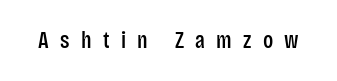
Look at the tracking — it's clearly loosened, letters drifting apart. Notice how the stems are strictly vertical — no italics here. Underlining? Definitely not there.
